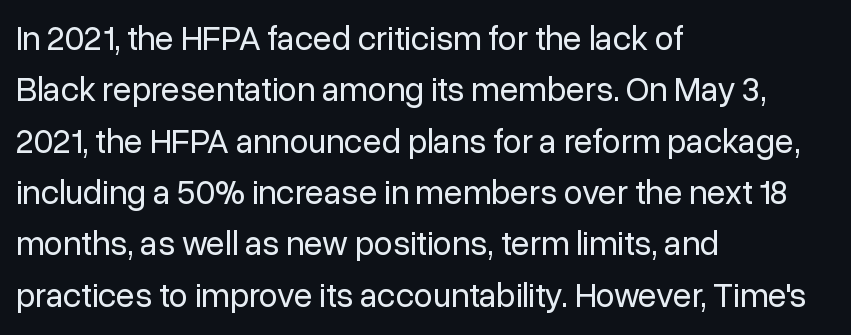
{"serif": "no", "italic": "no", "bold": "no", "weight": "regular", "width": "normal", "stroke_contrast": "low", "x_height": "medium", "monospaced": "no", "underline": "no", "align": "left", "line_spacing": "normal", "line_spacing_ratio": 1.51, "letter_spacing": "normal", "letter_spacing_em": 0.0, "glyph_px": 34}
